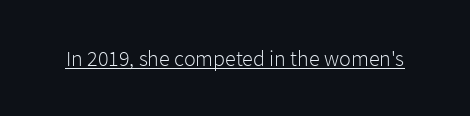
{"italic": "no", "bold": "no", "underline": "yes", "letter_spacing": "normal", "letter_spacing_em": 0.0, "glyph_px": 22}
